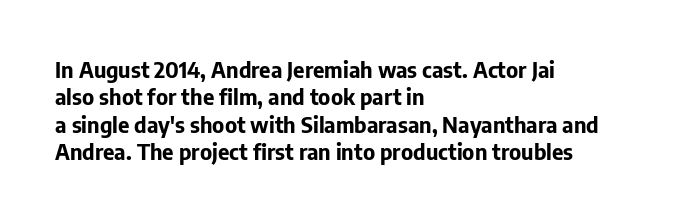
The image shows 22 px bold type, upright; set left-aligned, normal line spacing (1.25x), normal letter spacing, not underlined.
